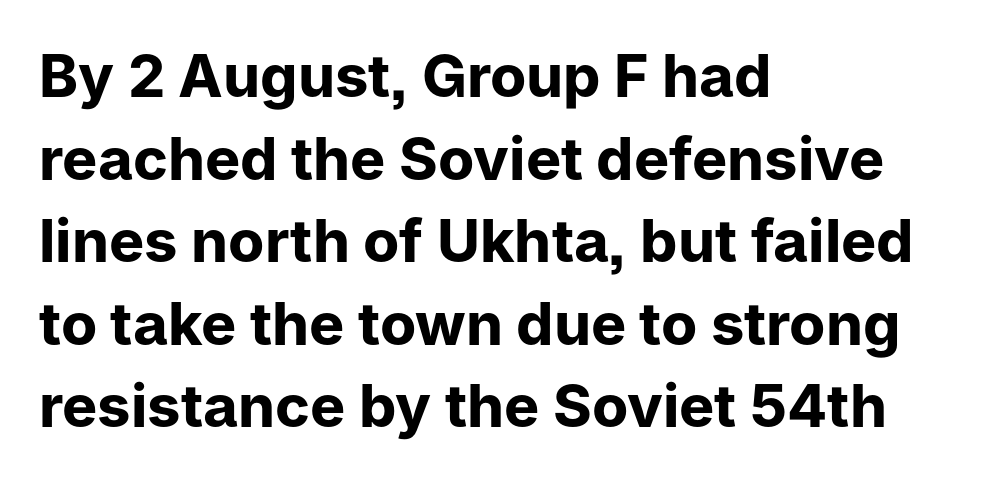
The image shows 59 px bold sans-serif type, upright; set left-aligned, normal line spacing (1.4x), normal letter spacing, not underlined; low stroke contrast and a medium x-height.
